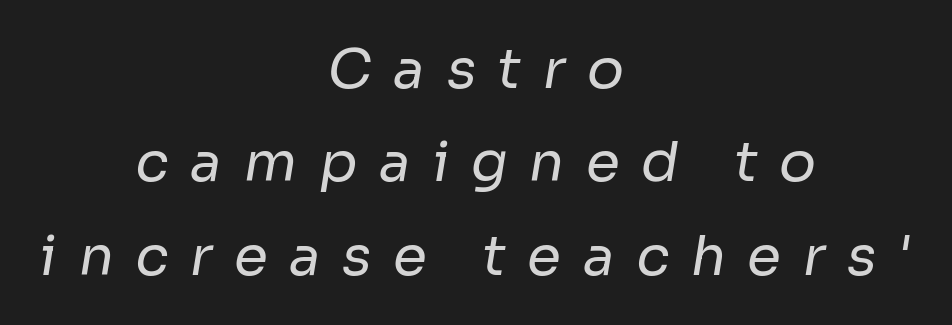
The image shows 55 px regular-weight sans-serif type; set centered, normal line spacing (1.7x), unusually wide letter spacing (+0.39 em), not underlined; low stroke contrast and a medium x-height.
